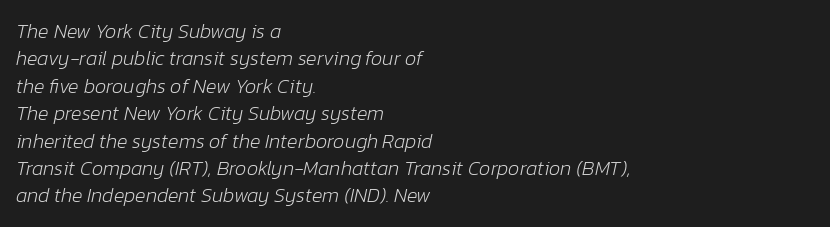
Q: Is the text bold? A: No.
Q: Is the text italic (slanted)? A: Yes, it leans right by about 12 degrees.
Q: Is the text underlined? A: No.
Q: How is the paragraph aligned? A: Left-aligned.
Q: Is the spacing between letters normal or unusually wide? A: Normal.
Q: Is the spacing between lines tight, normal or loose? A: Normal.
